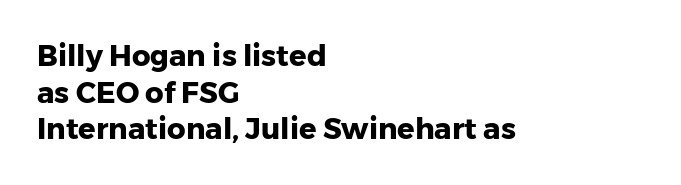
The image shows 29 px heavy sans-serif type, upright; set left-aligned, normal line spacing (1.26x), normal letter spacing, not underlined; low stroke contrast and a medium x-height.
